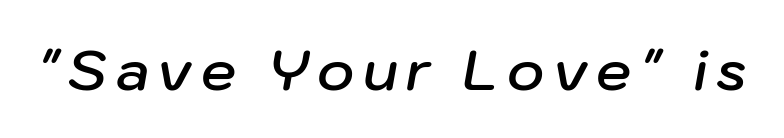
{"italic": "yes", "lean": "right", "slant_degrees": 10, "bold": "semi", "weight": "semibold", "width": "normal", "stroke_contrast": "low", "x_height": "medium", "monospaced": "no", "underline": "no", "glyph_px": 56}
